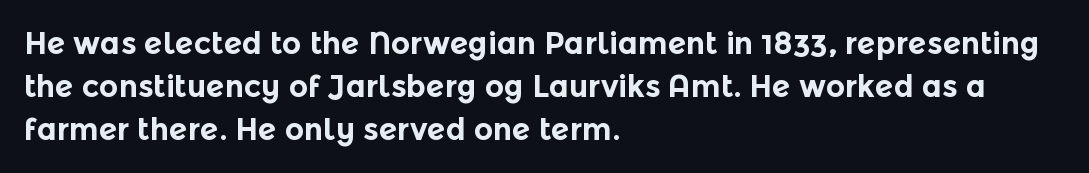
{"serif": "no", "italic": "no", "bold": "yes", "weight": "bold", "width": "normal", "x_height": "medium", "monospaced": "no", "underline": "no", "align": "left", "line_spacing": "normal", "line_spacing_ratio": 1.44, "letter_spacing": "normal", "letter_spacing_em": 0.0, "glyph_px": 30}
